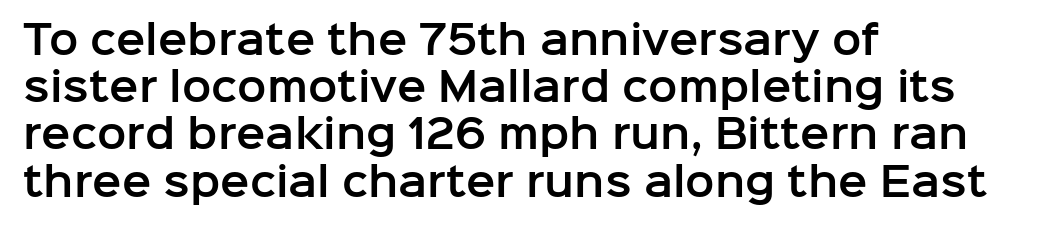
You could not count columns in this text — the font is proportionally spaced. The gap between lines stays unmarked. Quick note: not italic, upright. Short note: letters normally spaced. Alignment: flush left.
